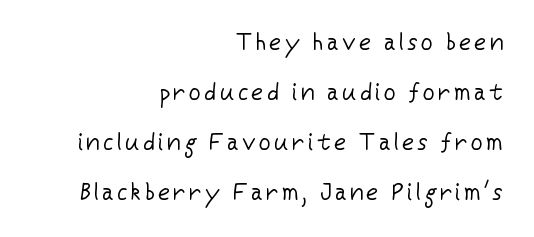
Is there any slant? The stems are plumb. The cut favours lightness, reaching ordinary text weight at its darkest. Which margin do the lines hug? The right one — the left edge is uneven. The words here are not underlined. This block would shrink considerably if given ordinary leading; it's expanded now.
